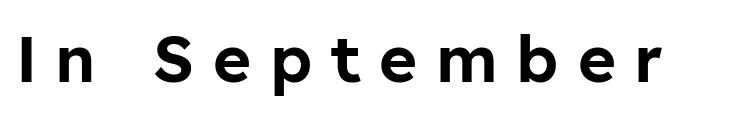
Q: Is the text italic (slanted)? A: No, it is upright.
Q: Is the typeface a serif or a sans-serif typeface? A: Sans-serif.
Q: Is the text underlined? A: No.
Q: Is the spacing between letters normal or unusually wide? A: Unusually wide.
Q: Width (condensed, normal, or wide)? A: Normal.
Q: Stroke contrast? A: Low.
Q: x-height? A: Medium.
Q: Monospaced? A: No.
